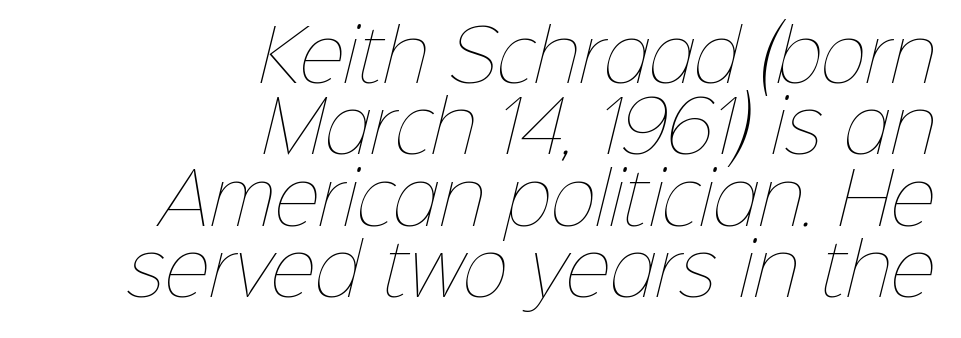
The image shows 70 px thin type; set right-aligned, tight line spacing (1.02x), normal letter spacing, not underlined; low stroke contrast and a medium x-height.
